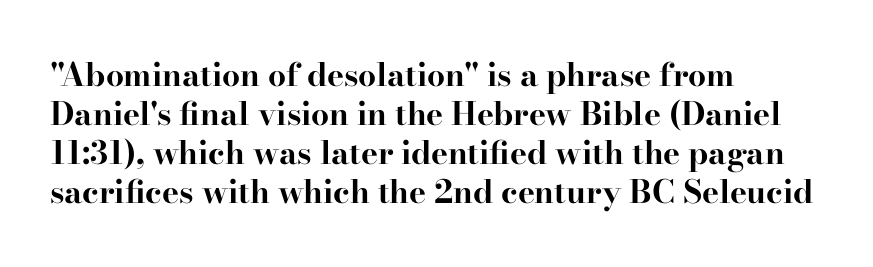
{"serif": "yes", "italic": "no", "bold": "yes", "weight": "bold", "width": "wide", "stroke_contrast": "high", "x_height": "small", "monospaced": "no", "underline": "no", "align": "left", "line_spacing_ratio": 1.22, "letter_spacing": "normal", "letter_spacing_em": 0.0, "glyph_px": 32}
